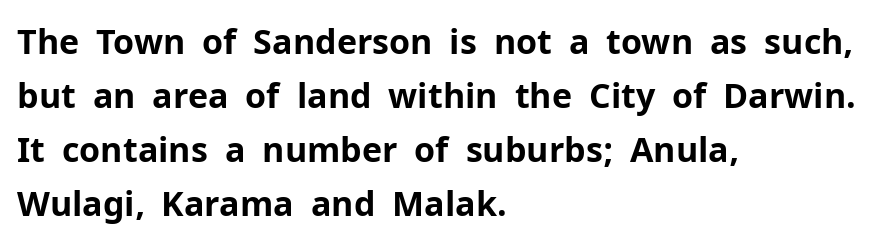
Characters follow at the spacing the type designer built in. Left-aligned paragraph, ragged on the right. Note the varied advance widths — an 'i' is clearly narrower than an 'm'. Its strokes are broad and dark, the hallmark of bold type. Is this a sans? Yes — the strokes have no serifs. What's the leading like? Ordinary, nothing unusual.
